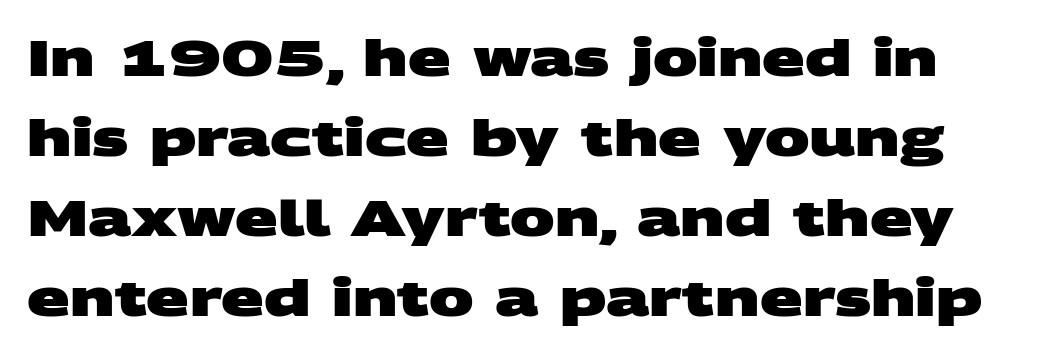
The designer went with a sans here, leaving each stem footless. The rows are spaced the way most documents space them. The passage shown is typed in a proportional face where columns would drift. A bare baseline throughout the passage.
